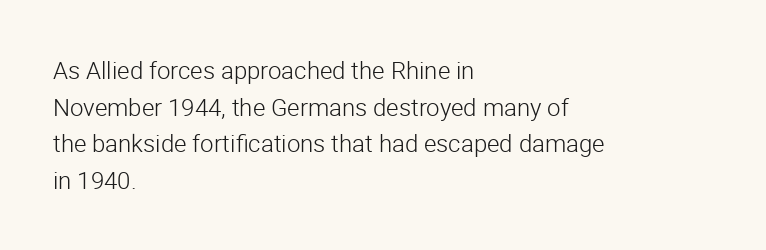
Standard letterfit; no display-style spreading of the glyphs. No chunkiness to these letters — they're not bold. This is roman type, the default non-slanted kind. Does the copy run flush right? No — it runs flush left.
